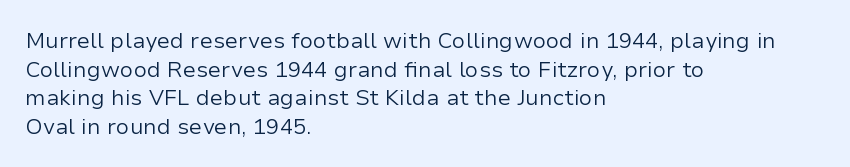
The image shows 22 px text type, upright; set left-aligned, normal line spacing (1.3x), normal letter spacing, not underlined.
